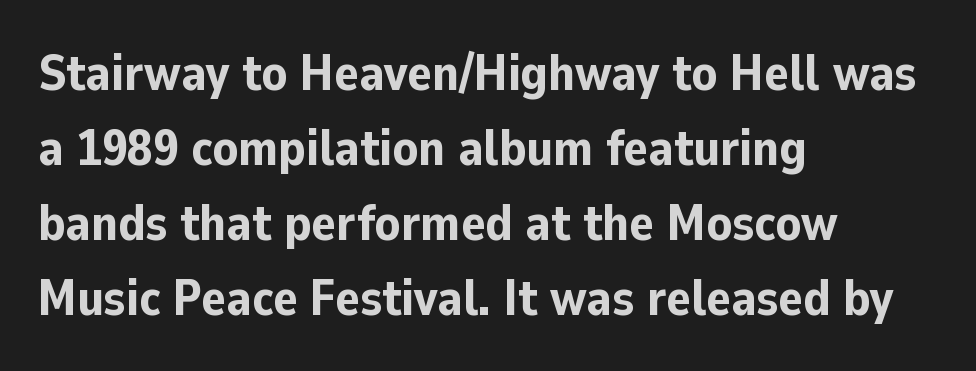
Q: Is the text bold? A: Yes.
Q: Is the text italic (slanted)? A: No, it is upright.
Q: Is the typeface a serif or a sans-serif typeface? A: Sans-serif.
Q: Is the text underlined? A: No.
Q: How is the paragraph aligned? A: Left-aligned.
Q: Is the spacing between letters normal or unusually wide? A: Normal.
Q: Is the spacing between lines tight, normal or loose? A: Normal.
Q: Width (condensed, normal, or wide)? A: Normal.
Q: Stroke contrast? A: Low.
Q: x-height? A: Medium.
Q: Monospaced? A: No.
